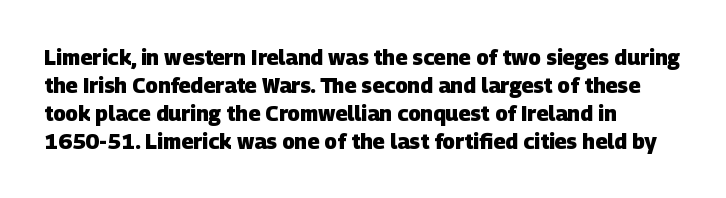
Short and long lines alike share a common starting point at left. Every letter is thick-stroked: bold, no question. Interline gaps are of average width in this sample. Quick note: underline off.
